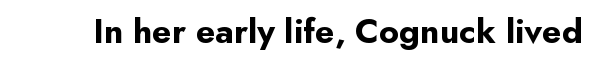
The image shows 35 px bold sans-serif type, upright; set normal letter spacing, not underlined; low stroke contrast and a small x-height.
